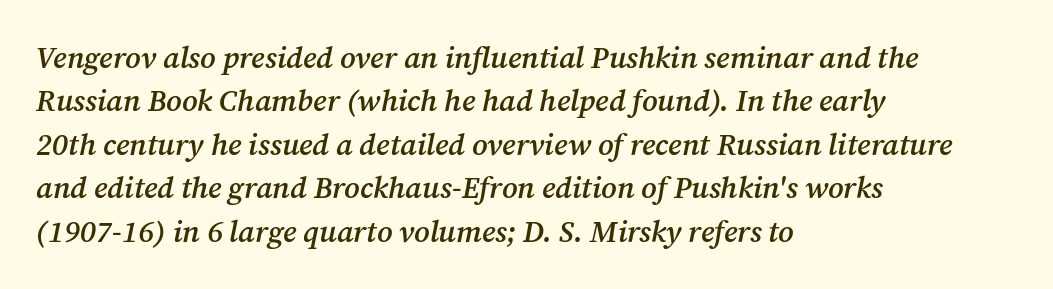
The line-height multiplier appears to be the usual default. Slightly chunky letters — semibold, I'd say, not full bold. The glyphs are unaccompanied by any horizontal stroke below them. Teacher's note: observe the even left margin — that is flush-left alignment. The rendering uses natural spacing where letterforms have individual widths.
